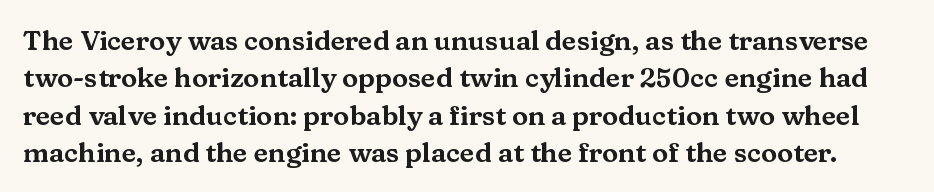
The image shows 27 px text type, upright; set normal line spacing (1.38x), normal letter spacing, not underlined.
